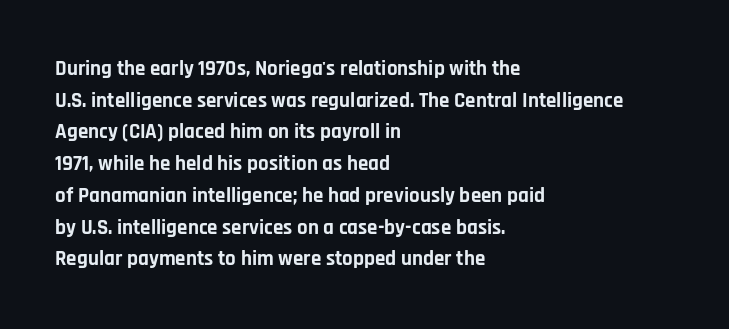
{"italic": "no", "bold": "yes", "underline": "no", "align": "left", "line_spacing": "normal", "line_spacing_ratio": 1.51, "letter_spacing": "normal", "letter_spacing_em": 0.0, "glyph_px": 21}
